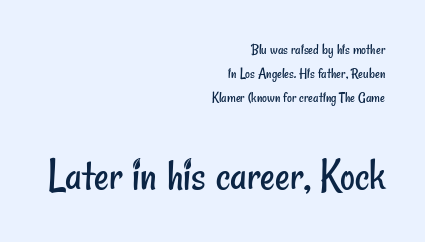
Q: Is the text bold? A: No.
Q: Is the typeface a serif or a sans-serif typeface? A: Sans-serif.
Q: Is the text underlined? A: No.
Q: How is the paragraph aligned? A: Right-aligned.
Q: Is the spacing between letters normal or unusually wide? A: Normal.
Q: Is the spacing between lines tight, normal or loose? A: Normal.
Q: Which block of text is set in a larger size, the first (top) or the second (bottom)? A: The second (bottom) one.
Q: Width (condensed, normal, or wide)? A: Condensed.
Q: Stroke contrast? A: Low.
Q: x-height? A: Small.
Q: Monospaced? A: No.
